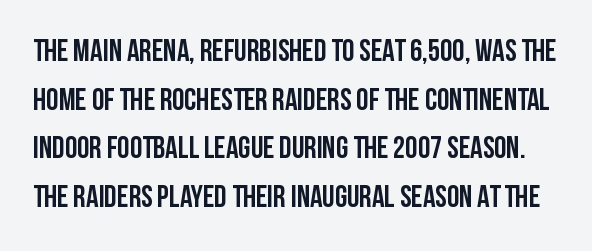
The image shows 31 px condensed sans-serif type, upright; set normal line spacing (1.57x), normal letter spacing, not underlined; low stroke contrast and a large x-height.
